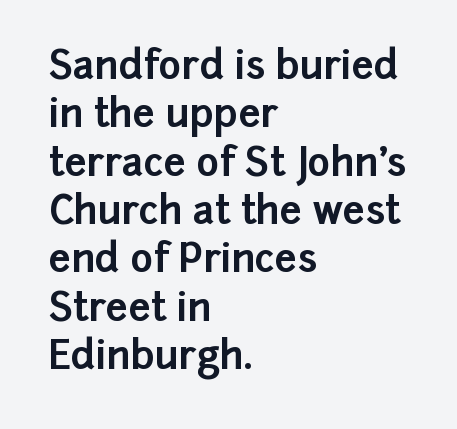
{"serif": "no", "italic": "no", "bold": "yes", "weight": "bold", "width": "normal", "stroke_contrast": "low", "x_height": "medium", "monospaced": "no", "underline": "no", "align": "left", "line_spacing_ratio": 1.24, "letter_spacing": "normal", "letter_spacing_em": 0.0, "glyph_px": 39}
